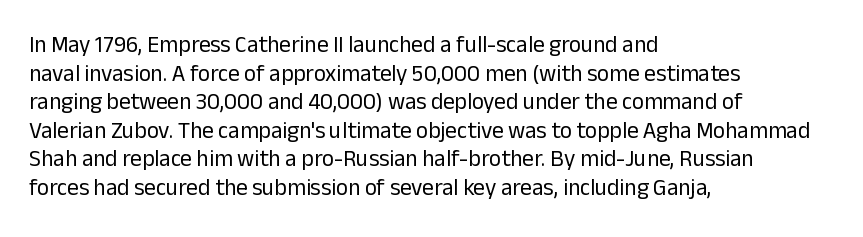
The image shows 23 px text type, upright; set left-aligned, line spacing 1.24x, normal letter spacing, not underlined.
